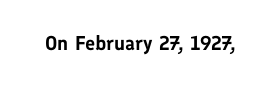
Q: Is the text italic (slanted)? A: No, it is upright.
Q: Is the text underlined? A: No.
Q: Is the spacing between letters normal or unusually wide? A: Normal.
